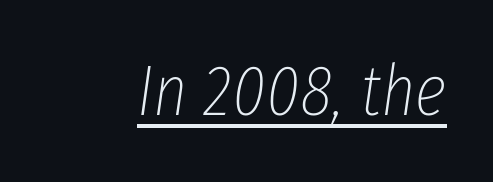
Q: Is the text bold? A: No.
Q: Is the text italic (slanted)? A: Yes, it leans right by about 8 degrees.
Q: Is the text underlined? A: Yes.
Q: Is the spacing between letters normal or unusually wide? A: Normal.
Q: Width (condensed, normal, or wide)? A: Condensed.
Q: Stroke contrast? A: Low.
Q: x-height? A: Medium.
Q: Monospaced? A: No.
